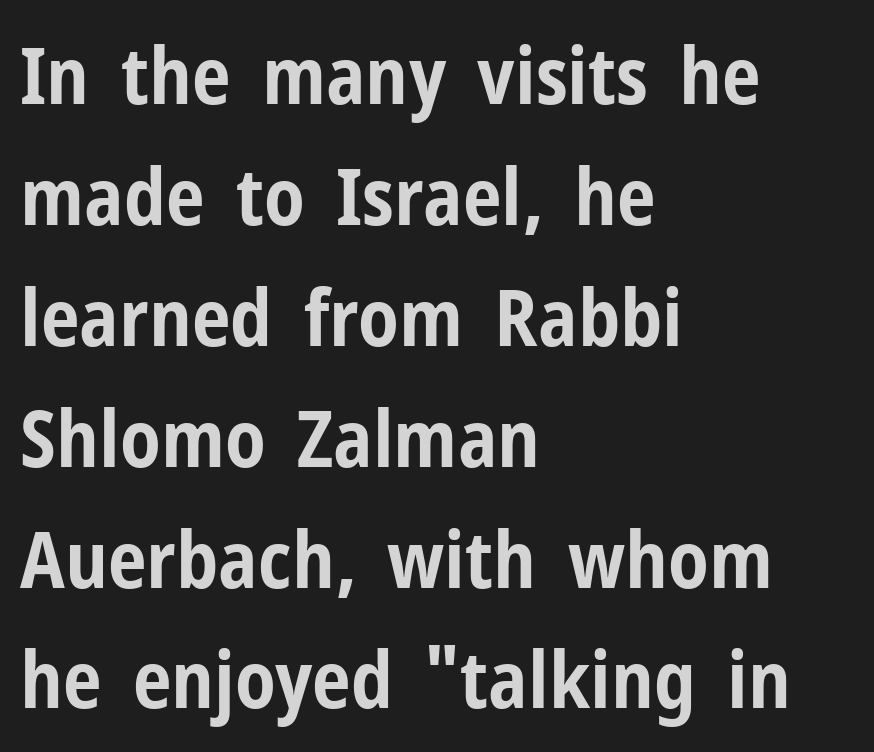
Compared with a centered layout, this one pins lines to the left instead. These lines are rendered in a variable-pitch font. The letters carry no serifs — their stems end cleanly without finishing strokes. Italic: no, the glyphs are upright roman. Summary of weight: heavy, a full bold.
